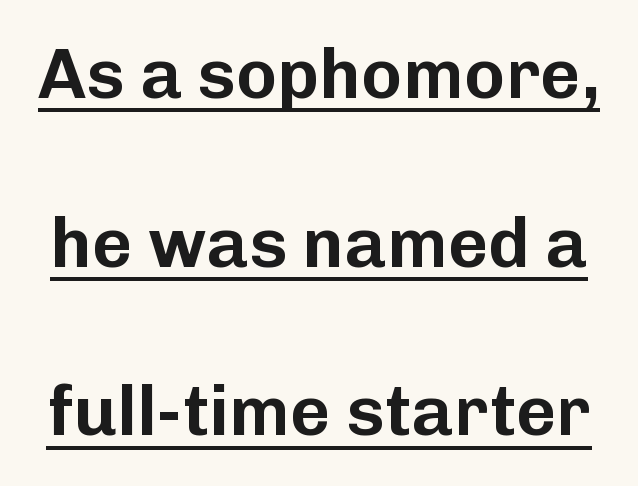
Q: Is the text italic (slanted)? A: No, it is upright.
Q: Is the typeface a serif or a sans-serif typeface? A: Sans-serif.
Q: Is the text underlined? A: Yes.
Q: Is the spacing between letters normal or unusually wide? A: Normal.
Q: Is the spacing between lines tight, normal or loose? A: Loose.
Q: Width (condensed, normal, or wide)? A: Normal.
Q: Stroke contrast? A: Low.
Q: x-height? A: Medium.
Q: Monospaced? A: No.
